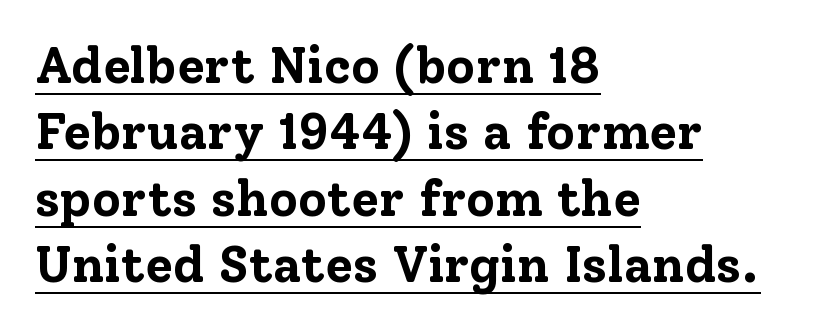
The image shows 50 px bold serif type, upright; set left-aligned, normal line spacing (1.33x), normal letter spacing, underlined; low stroke contrast and a medium x-height.
